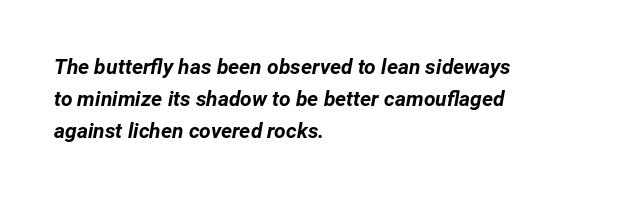
Q: Is the text bold? A: Yes.
Q: Is the text italic (slanted)? A: Yes, it leans right by about 12 degrees.
Q: Is the text underlined? A: No.
Q: How is the paragraph aligned? A: Left-aligned.
Q: Is the spacing between letters normal or unusually wide? A: Normal.
Q: Is the spacing between lines tight, normal or loose? A: Normal.
